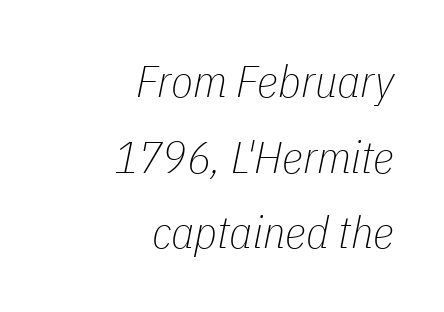
These lines are set flush right with a ragged left edge. The baseline area is clear. Looks like regular typesetting: each glyph gets only the width it needs. This is not heavy type; no bold has been used. Is there much room between lines? A standard amount, neither cramped nor airy.
